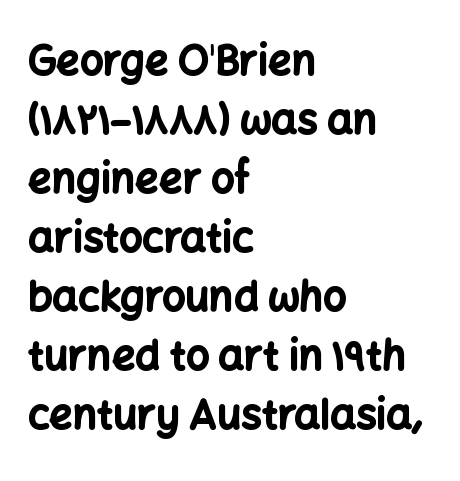
Students, this is bold: see how much ink each stroke carries. The space between consecutive lines is moderate. Style check: upright. Does the copy run flush right? No — it runs flush left. The gaps between neighbouring characters are ordinary and unremarkable. Nope, no serifs anywhere on these letters.
